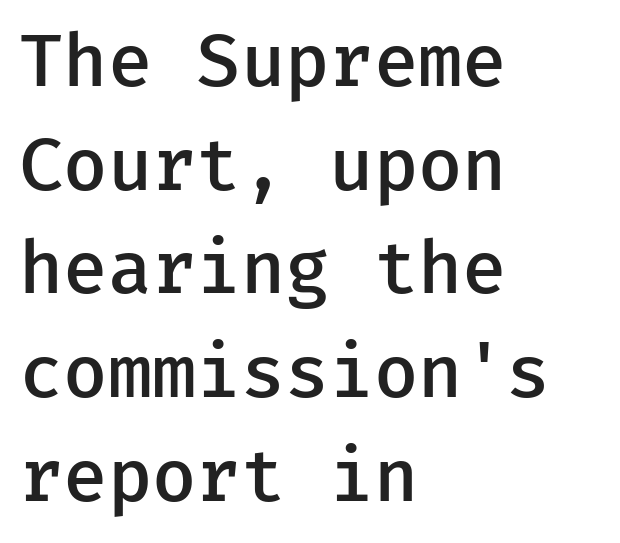
The image shows 72 px semibold sans-serif type, upright; set left-aligned, normal line spacing (1.44x), normal letter spacing, not underlined; low stroke contrast and a medium x-height.
